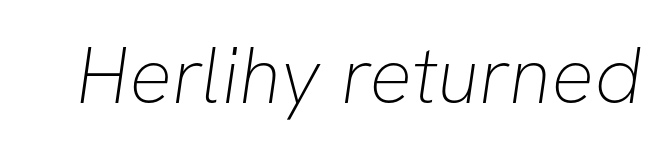
{"serif": "no", "bold": "no", "weight": "thin", "width": "normal", "stroke_contrast": "low", "x_height": "medium", "monospaced": "no", "underline": "no", "letter_spacing": "normal", "letter_spacing_em": 0.0, "glyph_px": 80}
